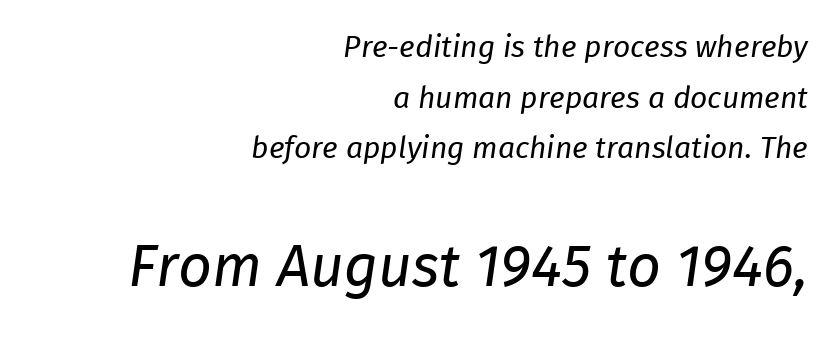
The image shows 59 px regular-weight type, italic (leaning right); set right-aligned, normal line spacing (1.69x), normal letter spacing, not underlined; the second (bottom) block is 1.97x larger; low stroke contrast and a medium x-height.
